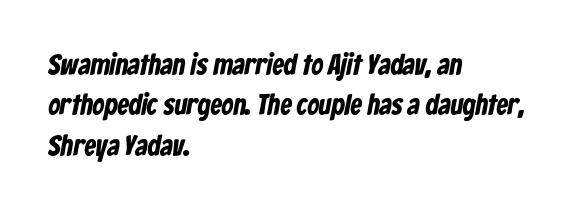
The letters advance in unequal steps, a hallmark of proportional type. Inter-character spacing is left at the font's built-in metrics. Normally led — the rows are evenly, conventionally spaced. Letterform terminals end flat and unadorned throughout the passage. The words here are not underlined. Where is the straight margin? On the left.
